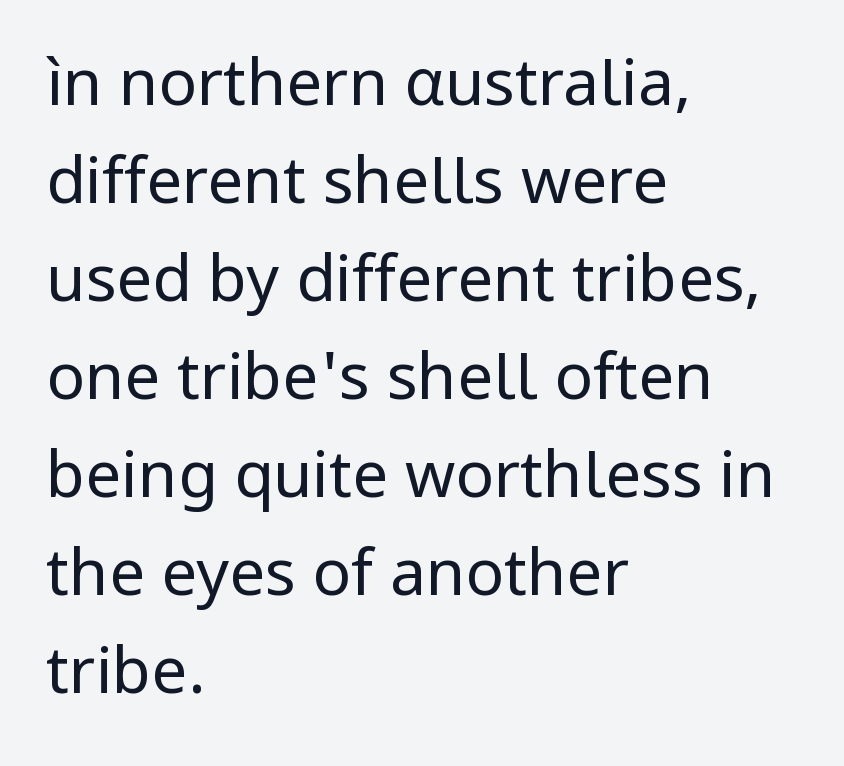
Spacing between characters is what you'd get straight out of the box. The leading is moderate, giving the passage an even texture. Just letters on the line, the space beneath them empty. The typesetting does not lean heavy: it is not bold. Horizontal alignment here is leftward, the default for most running prose. The face used here is proportionally spaced, like ordinary book or web type.
